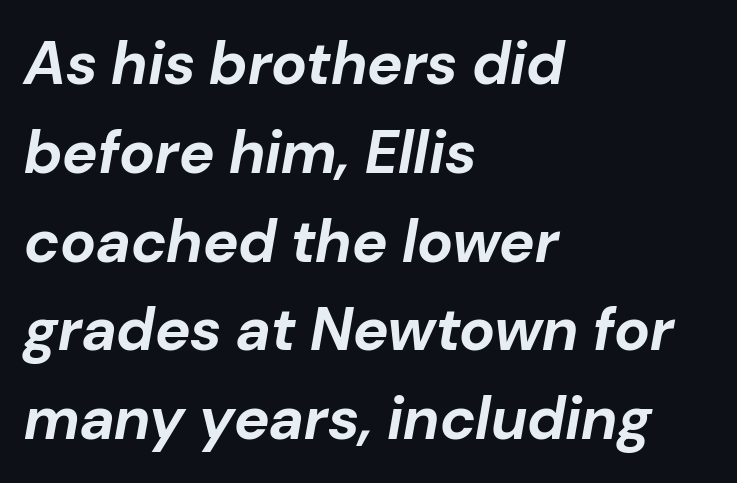
The image shows 60 px bold type, italic (leaning right); set left-aligned, normal line spacing (1.48x), normal letter spacing, not underlined; low stroke contrast and a medium x-height.
